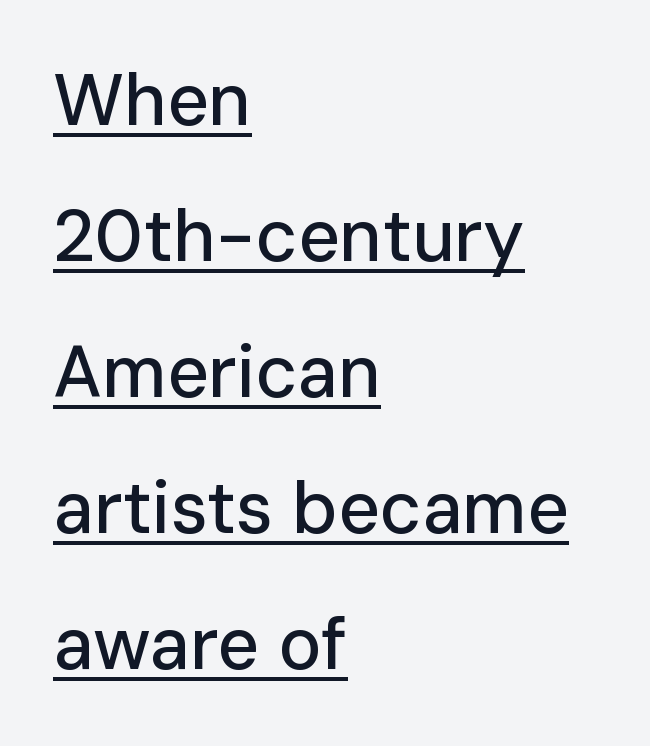
{"serif": "no", "italic": "no", "width": "normal", "stroke_contrast": "low", "x_height": "medium", "monospaced": "no", "underline": "yes", "align": "left", "line_spacing_ratio": 1.89, "letter_spacing": "normal", "letter_spacing_em": 0.0, "glyph_px": 72}
